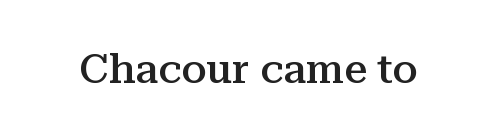
Q: Is the text bold? A: Semi-bold.
Q: Is the text italic (slanted)? A: No, it is upright.
Q: Is the typeface a serif or a sans-serif typeface? A: Serif.
Q: Is the text underlined? A: No.
Q: Is the spacing between letters normal or unusually wide? A: Normal.
Q: Width (condensed, normal, or wide)? A: Normal.
Q: Stroke contrast? A: Medium.
Q: x-height? A: Medium.
Q: Monospaced? A: No.
